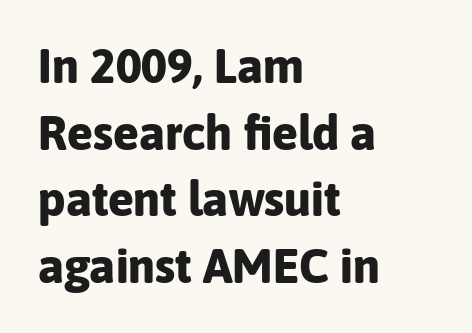
This sample has the flowing, uneven cadence of proportional lettering. Spacing between characters is what you'd get straight out of the box. The lines are quadded left. Designer's note — italics off, roman on. On the weight axis this lands at bold, roughly 700.
